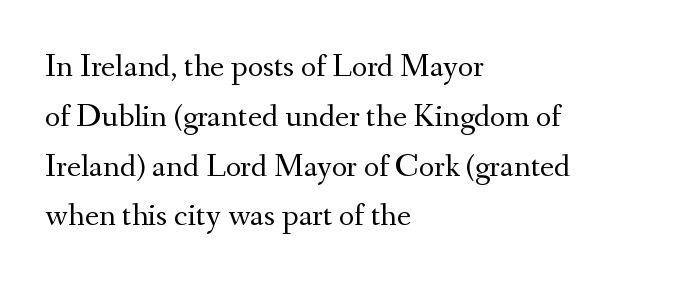
{"serif": "yes", "italic": "no", "bold": "no", "weight": "regular", "width": "normal", "stroke_contrast": "medium", "x_height": "small", "monospaced": "no", "underline": "no", "align": "left", "line_spacing": "normal", "line_spacing_ratio": 1.51, "letter_spacing": "normal", "letter_spacing_em": 0.0, "glyph_px": 33}
